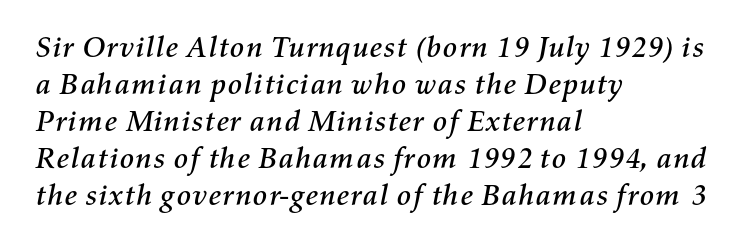
{"italic": "yes", "lean": "right", "slant_degrees": 11, "width": "normal", "stroke_contrast": "medium", "x_height": "medium", "monospaced": "no", "underline": "no", "align": "left", "line_spacing_ratio": 1.23, "letter_spacing": "normal", "letter_spacing_em": 0.0, "glyph_px": 30}
